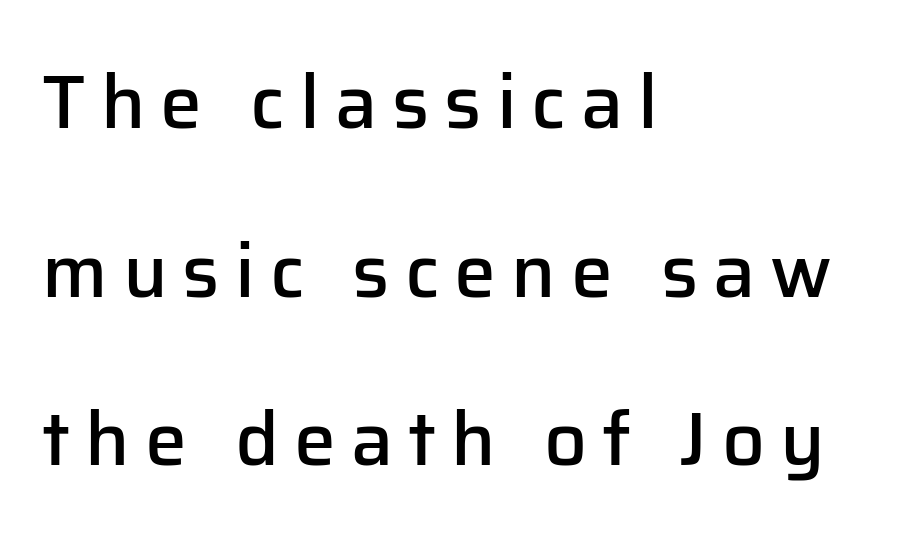
Q: Is the text bold? A: Semi-bold.
Q: Is the text italic (slanted)? A: No, it is upright.
Q: Is the typeface a serif or a sans-serif typeface? A: Sans-serif.
Q: Is the text underlined? A: No.
Q: How is the paragraph aligned? A: Left-aligned.
Q: Is the spacing between letters normal or unusually wide? A: Unusually wide.
Q: Is the spacing between lines tight, normal or loose? A: Loose.
Q: Width (condensed, normal, or wide)? A: Normal.
Q: Stroke contrast? A: Low.
Q: x-height? A: Medium.
Q: Monospaced? A: No.
